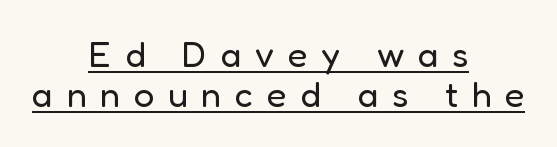
The image shows 36 px regular-weight sans-serif type, upright; set centered, tight line spacing (1.11x), unusually wide letter spacing (+0.38 em), underlined; low stroke contrast and a medium x-height.
